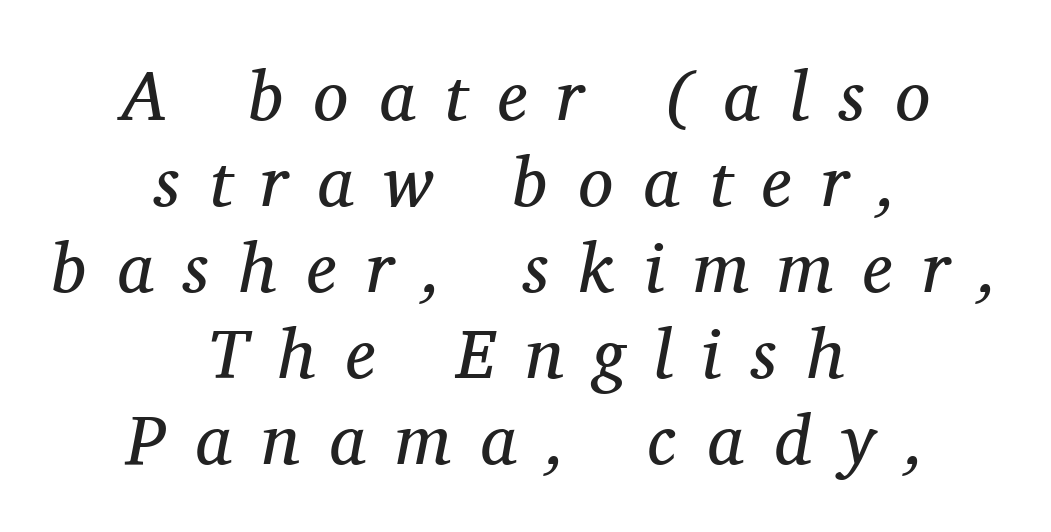
Q: Is the text bold? A: No.
Q: Is the text italic (slanted)? A: Yes, it leans right by about 11 degrees.
Q: Is the typeface a serif or a sans-serif typeface? A: Serif.
Q: Is the text underlined? A: No.
Q: How is the paragraph aligned? A: Centered.
Q: Is the spacing between letters normal or unusually wide? A: Unusually wide.
Q: Width (condensed, normal, or wide)? A: Normal.
Q: Stroke contrast? A: Medium.
Q: x-height? A: Medium.
Q: Monospaced? A: No.
